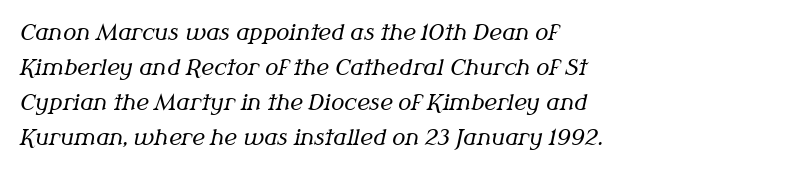
Does the leading feel generous? No, just average. The horizontal fit of the characters is conventional and even. Layout note: lines flush left. An italicized treatment has been applied to the whole sample. The weight tops out at a normal text grade.
